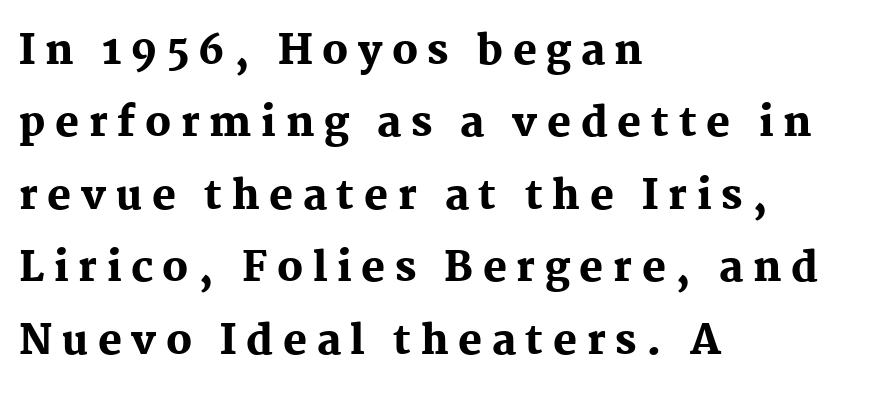
{"serif": "yes", "italic": "no", "bold": "yes", "weight": "heavy", "width": "normal", "stroke_contrast": "medium", "x_height": "medium", "monospaced": "no", "underline": "no", "align": "left", "line_spacing_ratio": 1.81, "letter_spacing": "wide", "letter_spacing_em": 0.24, "glyph_px": 40}
